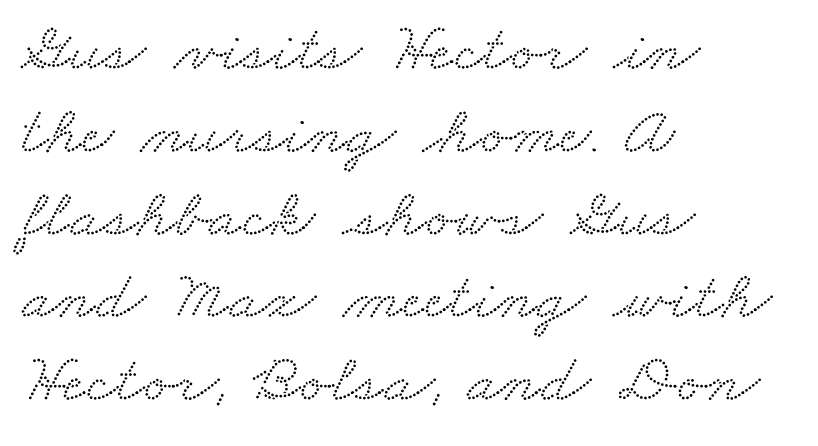
The image shows 69 px wide serif type; set left-aligned, line spacing 1.2x, normal letter spacing, not underlined; medium stroke contrast and a small x-height.
